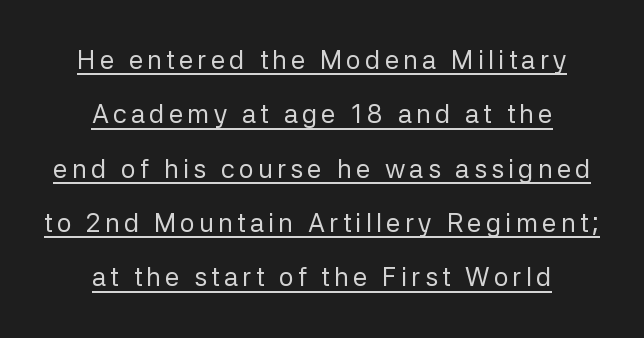
Q: Is the text bold? A: No.
Q: Is the text italic (slanted)? A: No, it is upright.
Q: Is the text underlined? A: Yes.
Q: How is the paragraph aligned? A: Centered.
Q: Is the spacing between lines tight, normal or loose? A: Loose.
